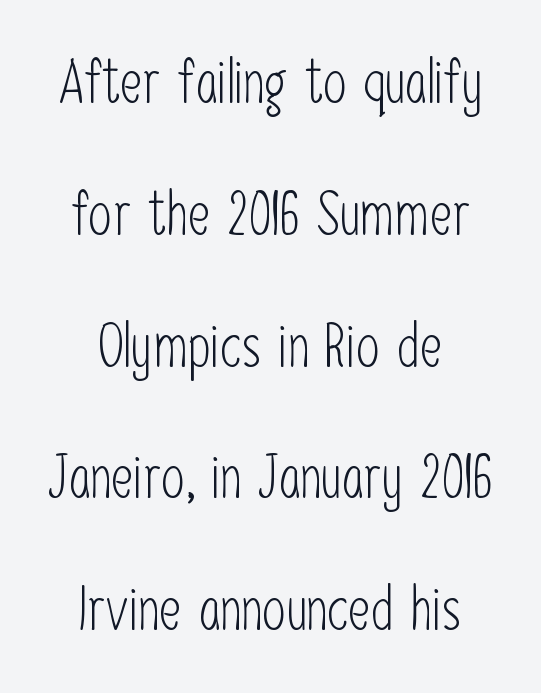
Q: Is the text bold? A: No.
Q: Is the text italic (slanted)? A: No, it is upright.
Q: Is the typeface a serif or a sans-serif typeface? A: Sans-serif.
Q: Is the text underlined? A: No.
Q: How is the paragraph aligned? A: Centered.
Q: Is the spacing between letters normal or unusually wide? A: Normal.
Q: Is the spacing between lines tight, normal or loose? A: Loose.
Q: Width (condensed, normal, or wide)? A: Condensed.
Q: Stroke contrast? A: Low.
Q: x-height? A: Medium.
Q: Monospaced? A: No.
